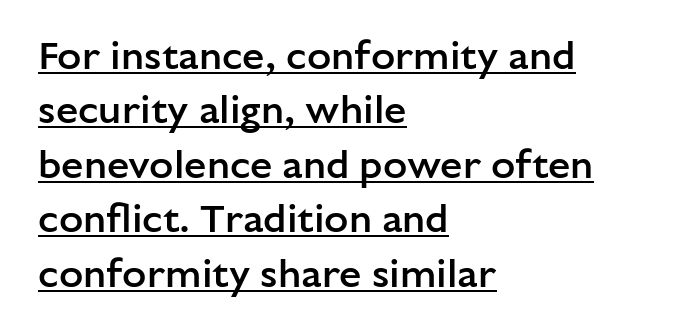
{"serif": "no", "italic": "no", "bold": "semi", "weight": "semibold", "width": "normal", "stroke_contrast": "low", "x_height": "medium", "monospaced": "no", "underline": "yes", "align": "left", "line_spacing": "normal", "line_spacing_ratio": 1.36, "letter_spacing": "normal", "letter_spacing_em": 0.0, "glyph_px": 40}
